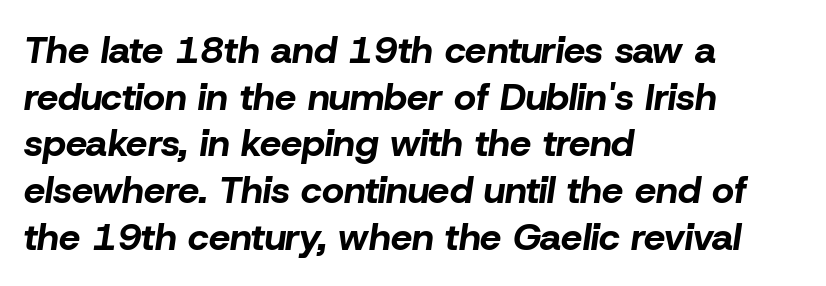
{"italic": "yes", "lean": "right", "slant_degrees": 8, "bold": "yes", "weight": "bold", "width": "normal", "stroke_contrast": "low", "x_height": "medium", "monospaced": "no", "underline": "no", "align": "left", "line_spacing_ratio": 1.23, "letter_spacing": "normal", "letter_spacing_em": 0.0, "glyph_px": 38}
